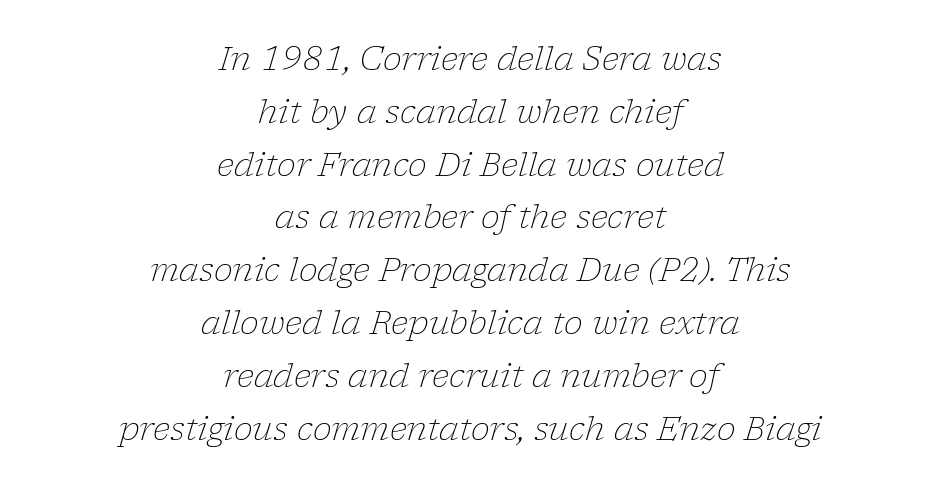
{"serif": "yes", "italic": "yes", "lean": "right", "slant_degrees": 17, "bold": "no", "weight": "light", "width": "normal", "stroke_contrast": "low", "x_height": "medium", "monospaced": "no", "underline": "no", "align": "center", "line_spacing": "normal", "line_spacing_ratio": 1.65, "letter_spacing": "normal", "letter_spacing_em": 0.0, "glyph_px": 32}
